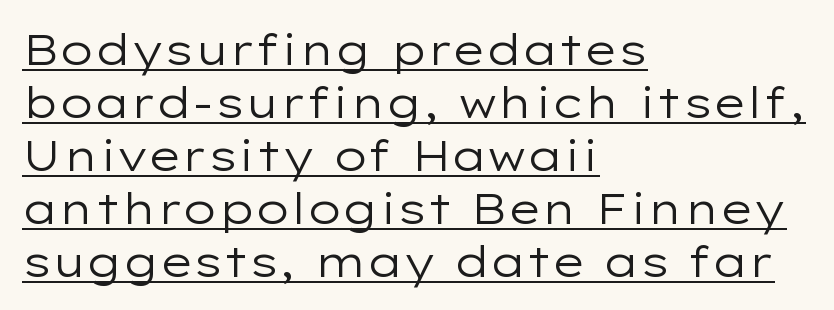
Q: Is the text bold? A: No.
Q: Is the text italic (slanted)? A: No, it is upright.
Q: Is the typeface a serif or a sans-serif typeface? A: Sans-serif.
Q: Is the text underlined? A: Yes.
Q: How is the paragraph aligned? A: Left-aligned.
Q: Is the spacing between letters normal or unusually wide? A: Normal.
Q: Width (condensed, normal, or wide)? A: Wide.
Q: Stroke contrast? A: Low.
Q: x-height? A: Medium.
Q: Monospaced? A: No.
